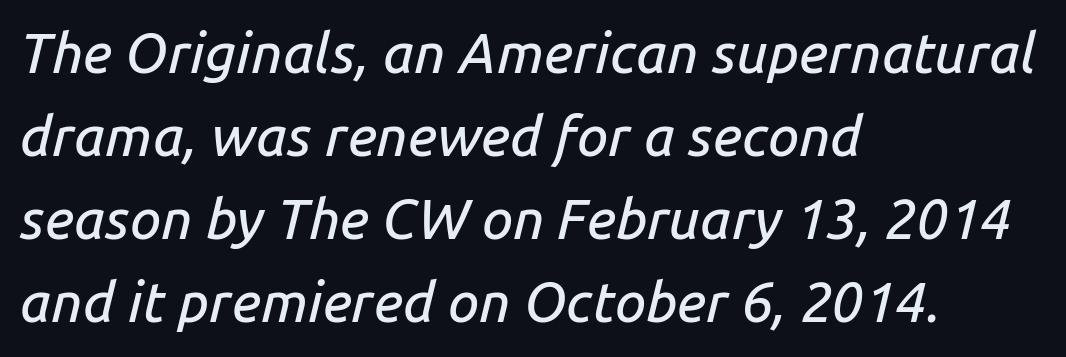
Q: Is the text italic (slanted)? A: Yes, it leans right by about 14 degrees.
Q: Is the text underlined? A: No.
Q: How is the paragraph aligned? A: Left-aligned.
Q: Is the spacing between letters normal or unusually wide? A: Normal.
Q: Is the spacing between lines tight, normal or loose? A: Normal.
Q: Width (condensed, normal, or wide)? A: Normal.
Q: Stroke contrast? A: Low.
Q: x-height? A: Medium.
Q: Monospaced? A: No.
